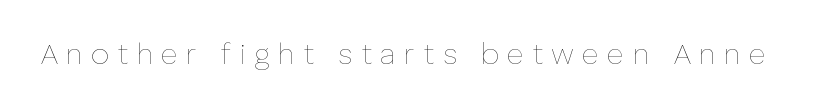
{"italic": "no", "bold": "no", "weight": "thin", "width": "normal", "stroke_contrast": "low", "x_height": "medium", "monospaced": "no", "underline": "no", "letter_spacing": "wide", "letter_spacing_em": 0.28, "glyph_px": 29}
